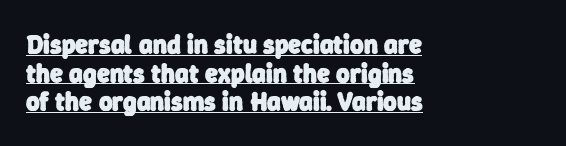
{"bold": "yes", "underline": "yes", "align": "left", "line_spacing": "tight", "line_spacing_ratio": 1.1, "letter_spacing": "normal", "letter_spacing_em": 0.0, "glyph_px": 26}
